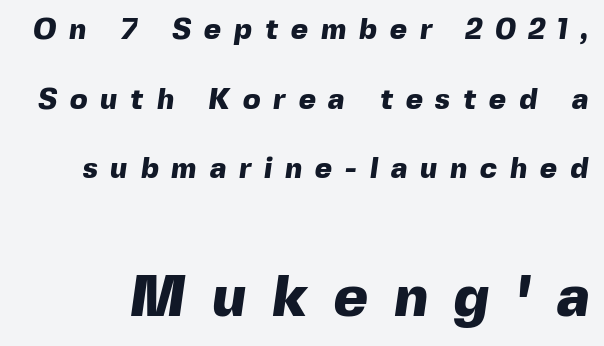
Varying glyph widths throughout — classic text-font behaviour. What kind of face is this? One without serifs — a sans. The strokes are fattened all the way to bold. The block sitting lower on the canvas is the one with enlarged characters. A typesetter would call this heavily tracked-out type. Unmarked baselines from the first word to the last.
